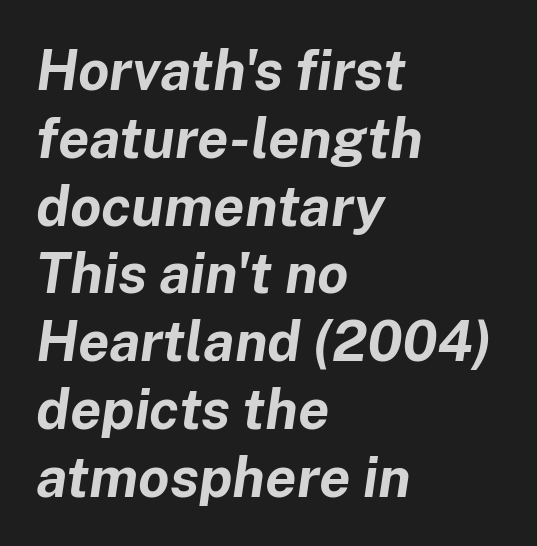
The image shows 56 px bold type, italic (leaning right); set left-aligned, line spacing 1.21x, normal letter spacing, not underlined; low stroke contrast and a medium x-height.
